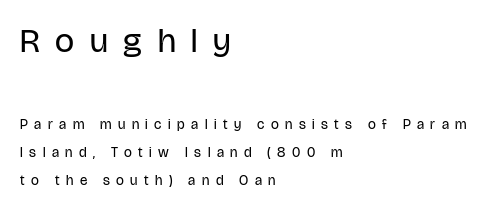
The image shows 34 px regular-weight, condensed sans-serif type, upright; set left-aligned, loose line spacing (2.0x), unusually wide letter spacing (+0.46 em), not underlined; the first (top) block is 2.43x larger; low stroke contrast and a large x-height.
